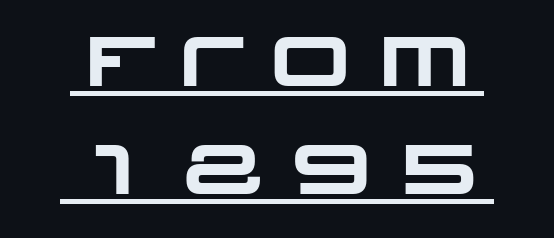
Q: Is the text bold? A: Yes.
Q: Is the typeface a serif or a sans-serif typeface? A: Sans-serif.
Q: Is the text underlined? A: Yes.
Q: Is the spacing between letters normal or unusually wide? A: Normal.
Q: Is the spacing between lines tight, normal or loose? A: Normal.
Q: Width (condensed, normal, or wide)? A: Wide.
Q: Stroke contrast? A: Low.
Q: x-height? A: Large.
Q: Monospaced? A: No.
